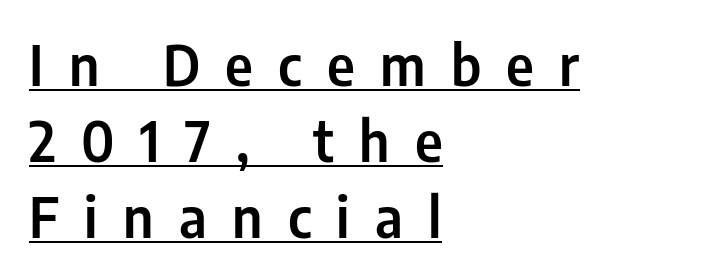
The image shows 55 px condensed sans-serif type, upright; set left-aligned, normal line spacing (1.38x), unusually wide letter spacing (+0.46 em), underlined; low stroke contrast and a medium x-height.
